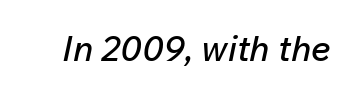
Q: Is the text italic (slanted)? A: Yes, it leans right by about 12 degrees.
Q: Is the text underlined? A: No.
Q: Is the spacing between letters normal or unusually wide? A: Normal.
Q: Width (condensed, normal, or wide)? A: Normal.
Q: Stroke contrast? A: Low.
Q: x-height? A: Medium.
Q: Monospaced? A: No.
